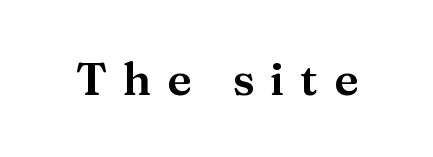
Display-style spreading of the glyphs; the letterfit is very open. Rule under the text: the space is simply empty. Think of a printed novel: that variable character pitch is what you see here. The lettering holds an erect, upright posture throughout.
